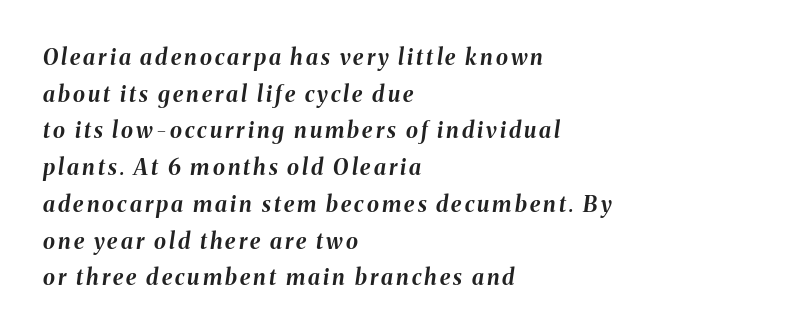
The image shows 22 px bold type, italic (leaning right); set left-aligned, normal line spacing (1.67x), not underlined.
